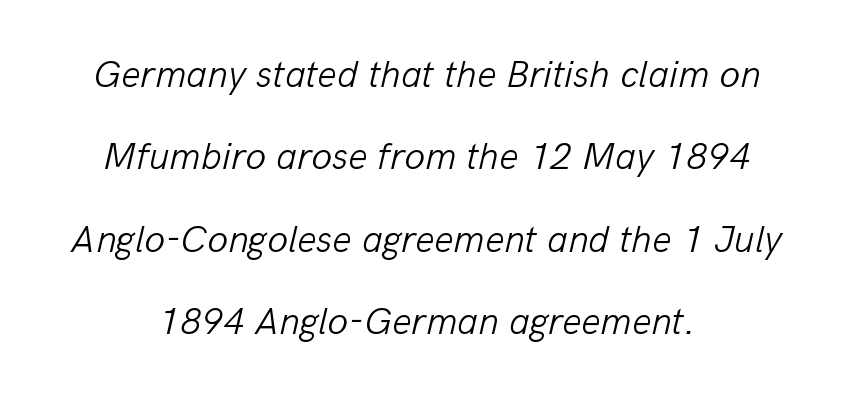
Q: Is the text bold? A: No.
Q: Is the text italic (slanted)? A: Yes, it leans right by about 13 degrees.
Q: Is the text underlined? A: No.
Q: How is the paragraph aligned? A: Centered.
Q: Is the spacing between letters normal or unusually wide? A: Normal.
Q: Is the spacing between lines tight, normal or loose? A: Loose.
Q: Width (condensed, normal, or wide)? A: Normal.
Q: Stroke contrast? A: Low.
Q: x-height? A: Medium.
Q: Monospaced? A: No.
